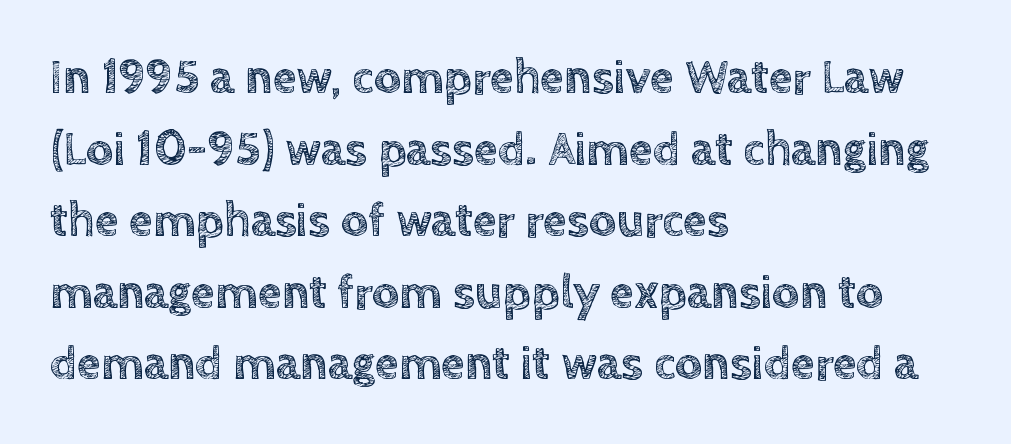
The image shows 48 px text type, upright; set left-aligned, normal line spacing (1.49x), normal letter spacing, not underlined; a large x-height.
